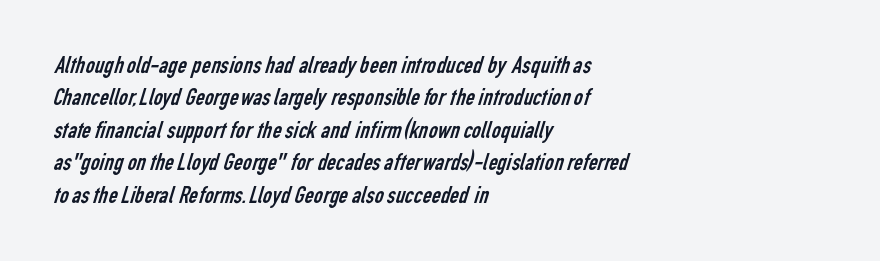
The image shows 25 px text type; set left-aligned, normal line spacing (1.3x), normal letter spacing, not underlined.
